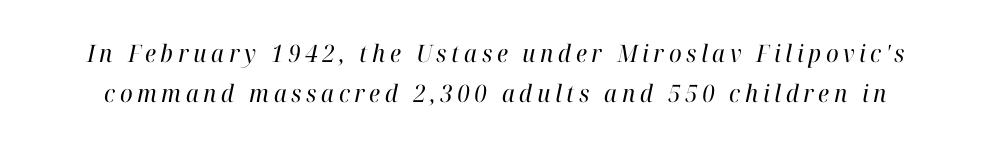
{"italic": "yes", "lean": "right", "slant_degrees": 12, "bold": "no", "underline": "no", "line_spacing": "normal", "line_spacing_ratio": 1.67, "glyph_px": 24}
